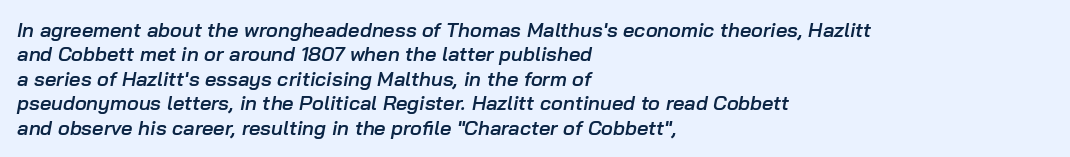
The image shows 20 px text type, italic (leaning right); set left-aligned, line spacing 1.22x, normal letter spacing, not underlined.
